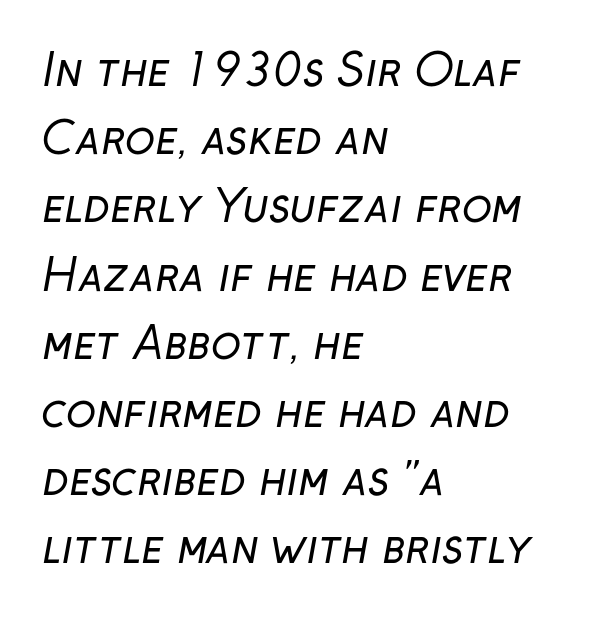
{"serif": "no", "bold": "no", "weight": "regular", "width": "normal", "stroke_contrast": "low", "x_height": "medium", "monospaced": "no", "underline": "no", "align": "left", "line_spacing": "normal", "line_spacing_ratio": 1.55, "letter_spacing": "normal", "letter_spacing_em": 0.0, "glyph_px": 44}
